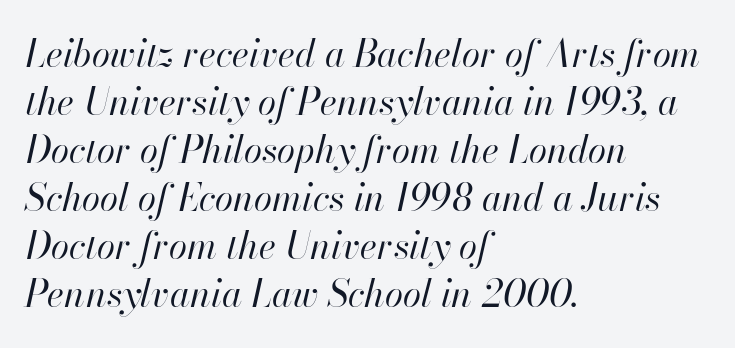
The image shows 37 px regular-weight type, italic (leaning right); set left-aligned, normal line spacing (1.3x), normal letter spacing, not underlined; high stroke contrast and a small x-height.
